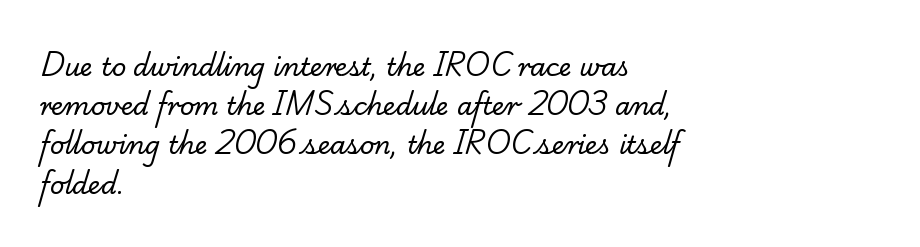
The image shows 25 px text type; set left-aligned, normal line spacing (1.57x), normal letter spacing, not underlined.
